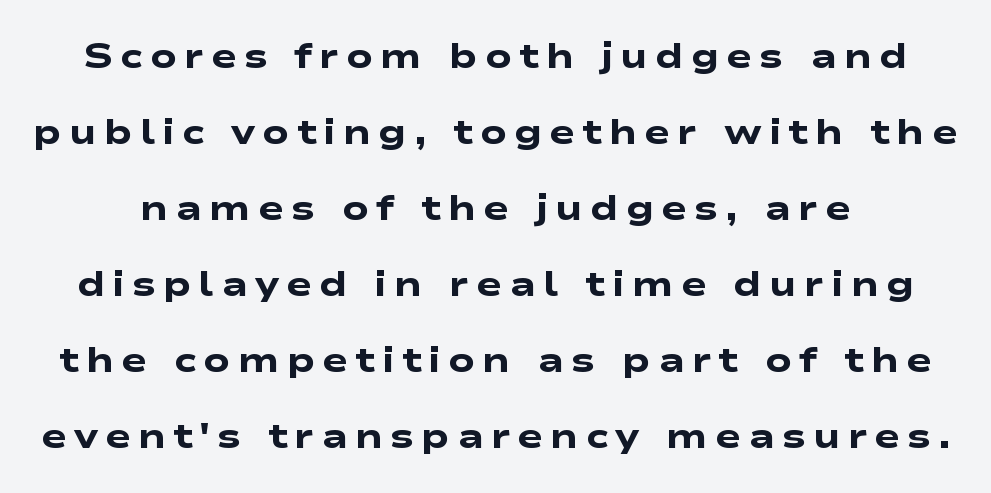
As a designer I'd log this as weight 700, bold. This is sans-serif lettering, the kind often seen on screens and signage. Plain, unruled lines of type. Compared with typical paragraphs, the rows here are farther apart. You could not count columns in this text — the font is proportionally spaced. The passage shown has open, widely tracked lettering throughout.
